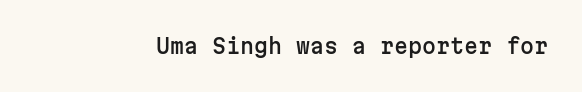
The image shows 20 px text type, upright; set normal letter spacing, not underlined.
